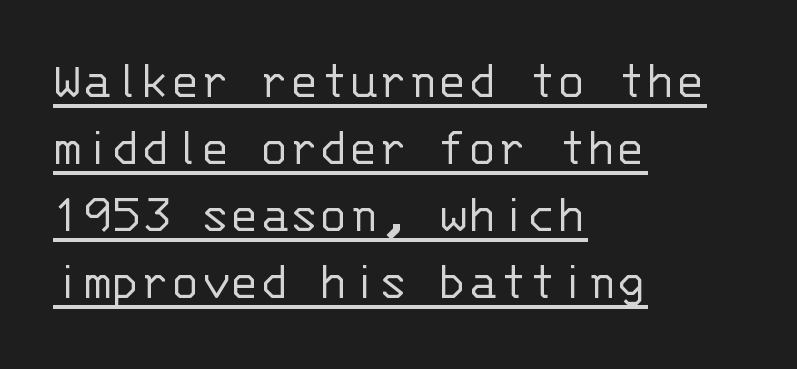
Q: Is the text bold? A: No.
Q: Is the text italic (slanted)? A: No, it is upright.
Q: Is the typeface a serif or a sans-serif typeface? A: Sans-serif.
Q: Is the text underlined? A: Yes.
Q: How is the paragraph aligned? A: Left-aligned.
Q: Is the spacing between letters normal or unusually wide? A: Normal.
Q: Width (condensed, normal, or wide)? A: Normal.
Q: Stroke contrast? A: Low.
Q: x-height? A: Large.
Q: Monospaced? A: Yes.
